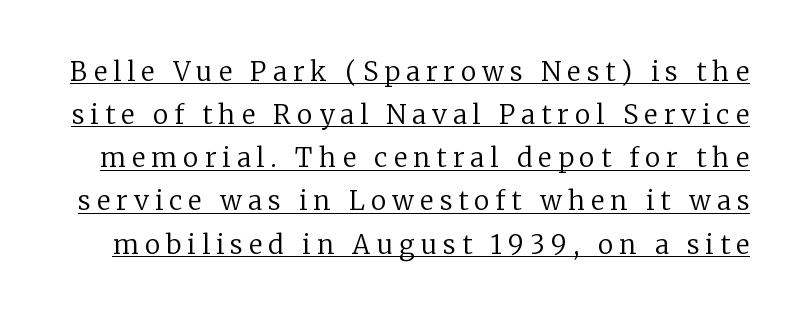
Tall strokes in this sample are plumb rather than angled. Weight: not bold — regular or lighter. Glyph-to-glyph distance is far greater than everyday printed text. The sample's only ornament is a line tracing under the words.
